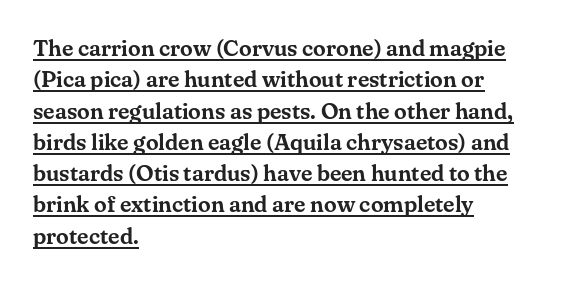
You can tell it's not italic because the verticals are truly vertical. The lines in this sample share a left origin and differ only in where they stop. Underline: present. Evenly set lines give the paragraph a standard silhouette. Characters follow at the spacing the type designer built in.
